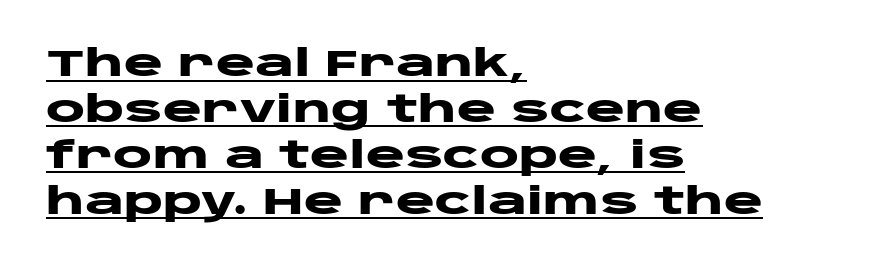
Q: Is the text bold? A: Yes.
Q: Is the text italic (slanted)? A: No, it is upright.
Q: Is the typeface a serif or a sans-serif typeface? A: Sans-serif.
Q: Is the text underlined? A: Yes.
Q: How is the paragraph aligned? A: Left-aligned.
Q: Is the spacing between letters normal or unusually wide? A: Normal.
Q: Width (condensed, normal, or wide)? A: Wide.
Q: Stroke contrast? A: Low.
Q: x-height? A: Large.
Q: Monospaced? A: No.
